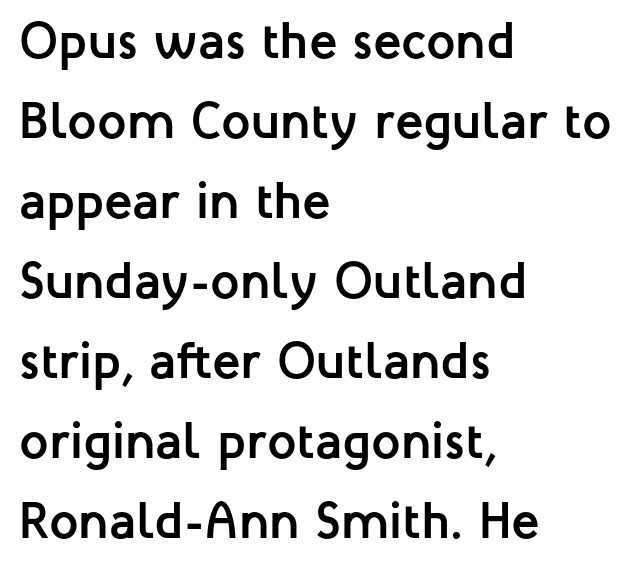
Line spacing here is normal. Unlike a traditional serif, this face leaves its strokes unadorned. Does the copy run flush right? No — it runs flush left. Plenty of ink on the page — the face is bold. The letters advance in unequal steps, a hallmark of proportional type.
